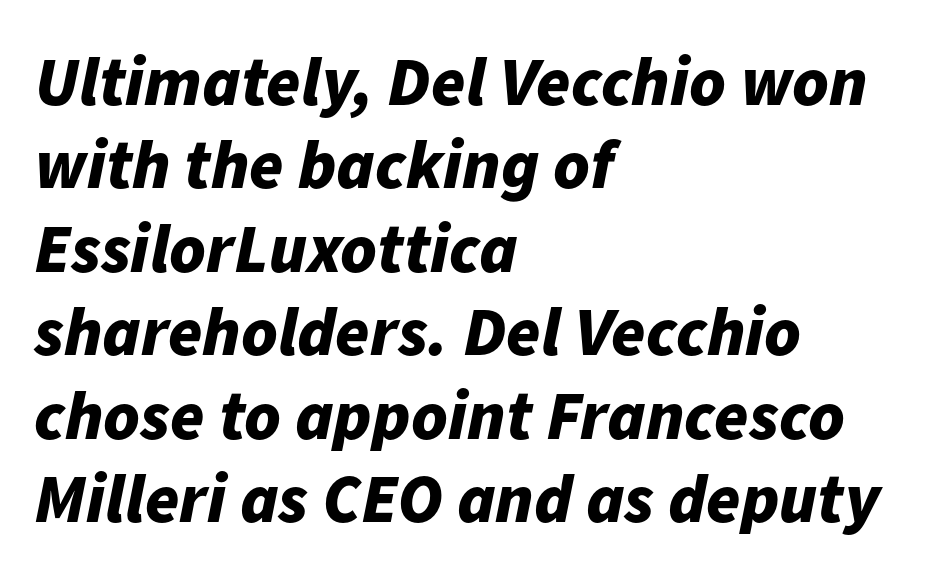
{"italic": "yes", "lean": "right", "slant_degrees": 11, "bold": "yes", "weight": "bold", "width": "normal", "stroke_contrast": "low", "x_height": "medium", "monospaced": "no", "underline": "no", "align": "left", "line_spacing_ratio": 1.21, "letter_spacing": "normal", "letter_spacing_em": 0.0, "glyph_px": 69}
